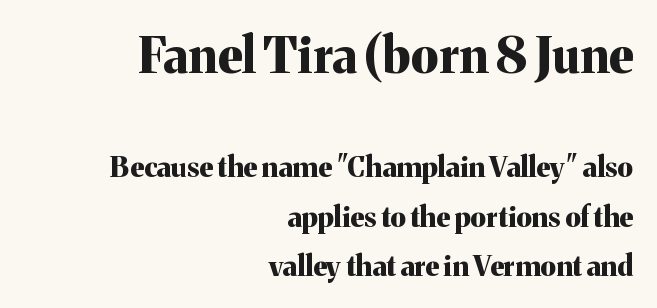
The image shows 49 px bold serif type, upright; set right-aligned, line spacing 1.76x, normal letter spacing, not underlined; the first (top) block is 1.75x larger; medium stroke contrast and a medium x-height.
